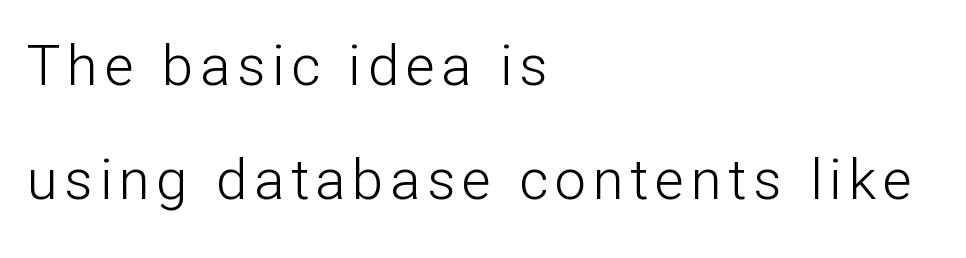
Q: Is the text bold? A: No.
Q: Is the text italic (slanted)? A: No, it is upright.
Q: Is the typeface a serif or a sans-serif typeface? A: Sans-serif.
Q: Is the text underlined? A: No.
Q: How is the paragraph aligned? A: Left-aligned.
Q: Is the spacing between lines tight, normal or loose? A: Loose.
Q: Width (condensed, normal, or wide)? A: Normal.
Q: Stroke contrast? A: Low.
Q: x-height? A: Medium.
Q: Monospaced? A: No.
